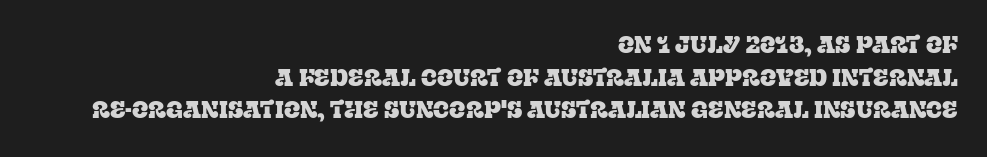
The image shows 24 px text type, upright; set right-aligned, normal line spacing (1.36x), normal letter spacing, not underlined.
